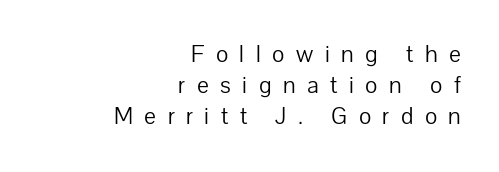
The image shows 25 px text type, upright; set right-aligned, normal line spacing (1.25x), unusually wide letter spacing (+0.46 em), not underlined.
